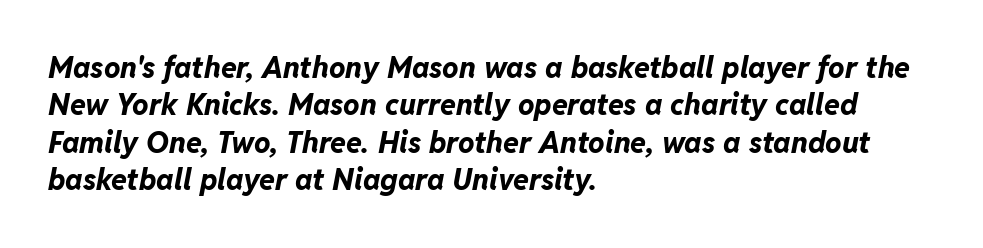
There's an unmistakable incline to the writing here. This sample has the flowing, uneven cadence of proportional lettering. The passage shown stacks its lines at a standard gap. Horizontally, the lines are justified to the leading edge only.
